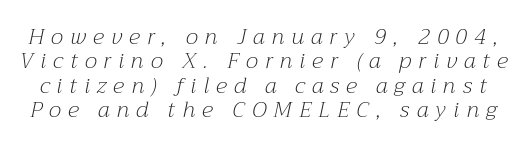
Q: Is the text bold? A: No.
Q: Is the text italic (slanted)? A: Yes, it leans right by about 12 degrees.
Q: Is the text underlined? A: No.
Q: Is the spacing between letters normal or unusually wide? A: Unusually wide.
Q: Is the spacing between lines tight, normal or loose? A: Tight.
